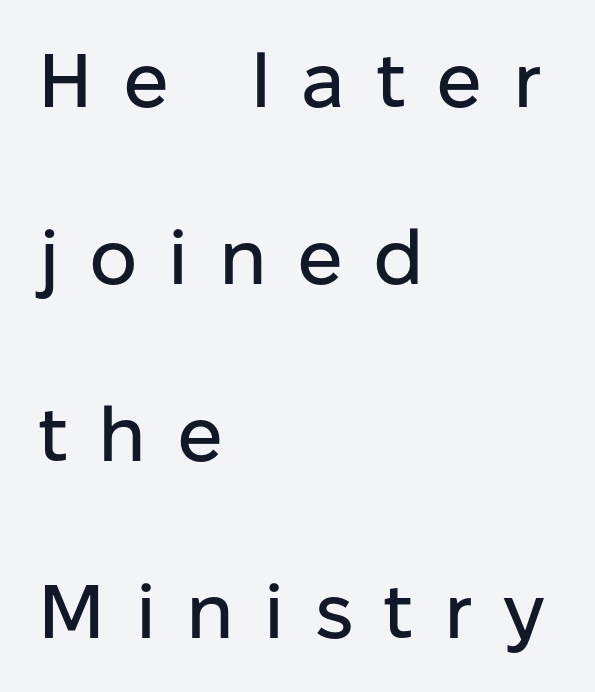
Q: Is the text italic (slanted)? A: No, it is upright.
Q: Is the typeface a serif or a sans-serif typeface? A: Sans-serif.
Q: Is the text underlined? A: No.
Q: How is the paragraph aligned? A: Left-aligned.
Q: Is the spacing between letters normal or unusually wide? A: Unusually wide.
Q: Is the spacing between lines tight, normal or loose? A: Loose.
Q: Width (condensed, normal, or wide)? A: Normal.
Q: Stroke contrast? A: Low.
Q: x-height? A: Medium.
Q: Monospaced? A: No.
